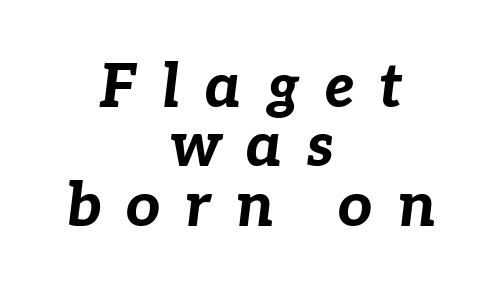
The image shows 60 px bold type, italic (leaning right); set centered, tight line spacing (0.99x), unusually wide letter spacing (+0.41 em), not underlined; low stroke contrast and a medium x-height.
